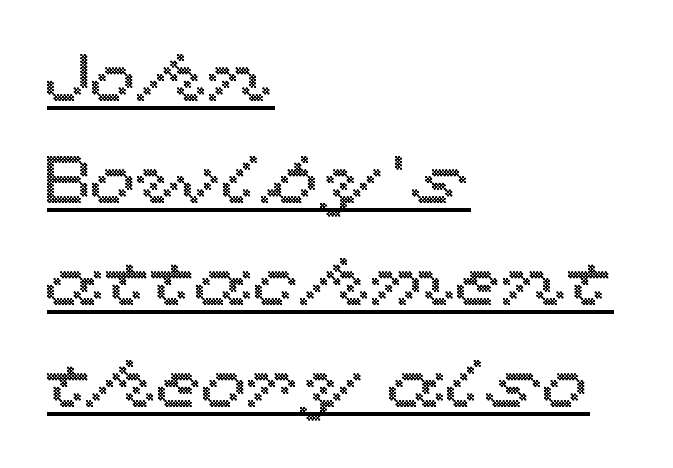
Short and long lines alike share a common starting point at left. The passage shown is underscored from start to finish. The leading is moderate, giving the passage an even texture. Letter spacing: default. You could not count columns in this text — the font is proportionally spaced.
